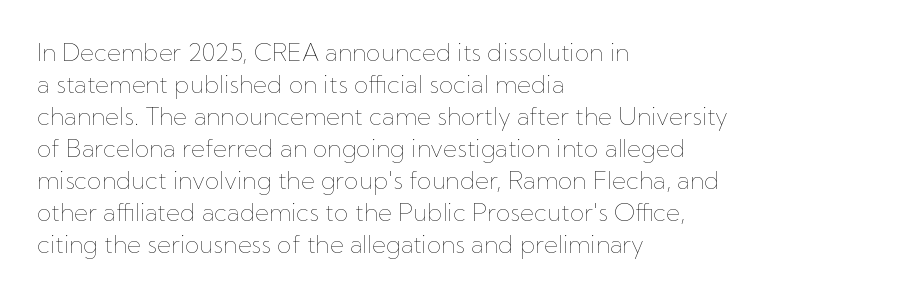
Q: Is the text bold? A: No.
Q: Is the text italic (slanted)? A: No, it is upright.
Q: Is the text underlined? A: No.
Q: How is the paragraph aligned? A: Left-aligned.
Q: Is the spacing between letters normal or unusually wide? A: Normal.
Q: Is the spacing between lines tight, normal or loose? A: Normal.
